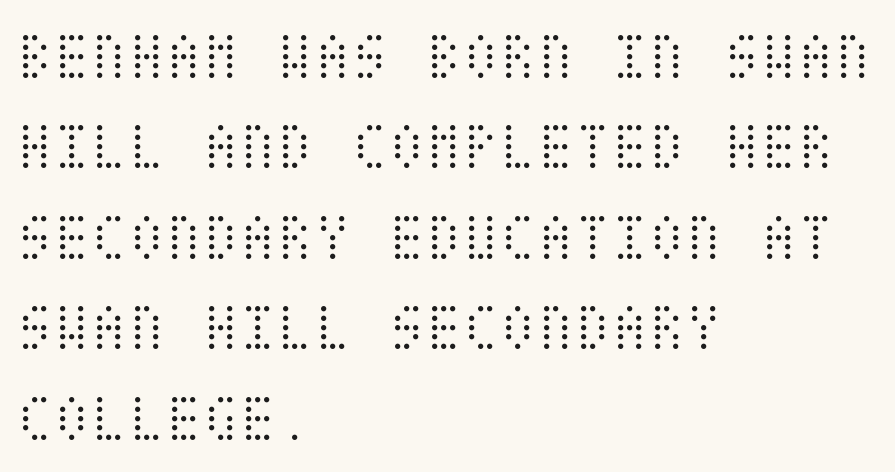
Honestly, the letter spacing is just normal — you wouldn't notice it. Ink coverage per letter is moderate at most. Do the letters lean? They stand straight. Line spacing here is normal.
